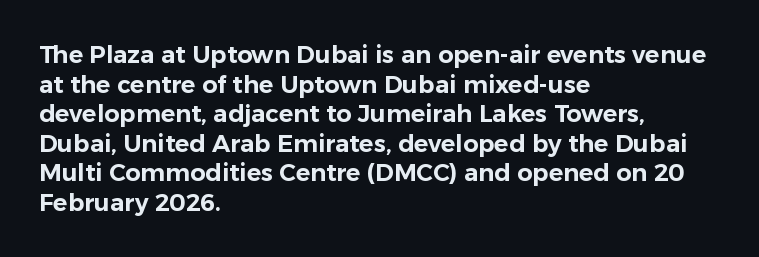
{"italic": "no", "underline": "no", "align": "left", "line_spacing_ratio": 1.23, "letter_spacing": "normal", "letter_spacing_em": 0.0, "glyph_px": 24}
